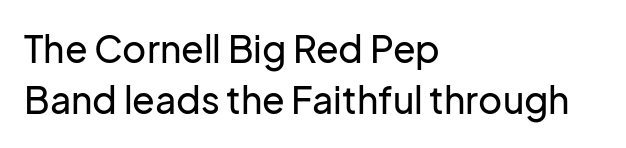
The image shows 37 px sans-serif type, upright; set left-aligned, normal line spacing (1.39x), normal letter spacing, not underlined; low stroke contrast and a medium x-height.
